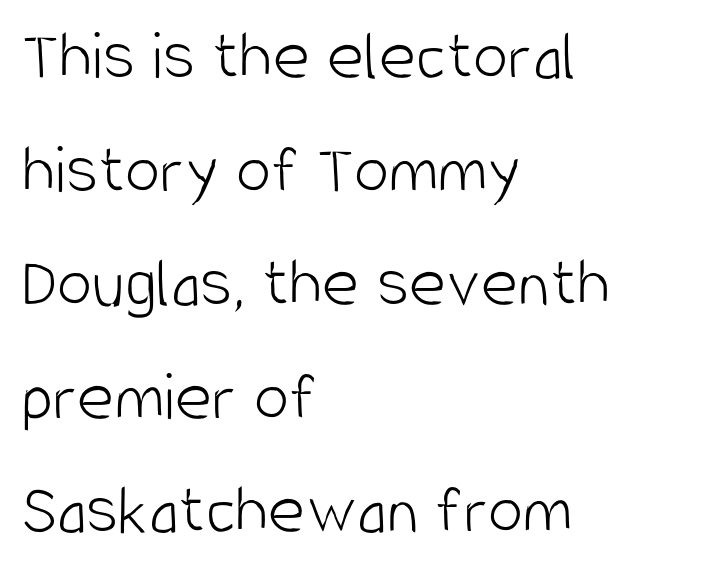
The passage shown is typed in a proportional face where columns would drift. Each row of text sits above clean, open space. This is not heavy type; no bold has been used. No feet cap the strokes, marking this as sans-serif type. The typesetter chose a ragged-right arrangement here. Leading matches the norm, producing a regular column.
